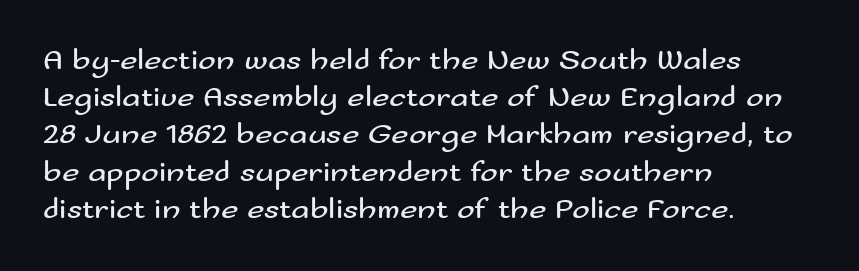
{"serif": "no", "italic": "no", "bold": "no", "weight": "regular", "width": "wide", "stroke_contrast": "medium", "x_height": "small", "monospaced": "no", "underline": "no", "align": "left", "line_spacing_ratio": 1.24, "letter_spacing": "normal", "letter_spacing_em": 0.0, "glyph_px": 30}
